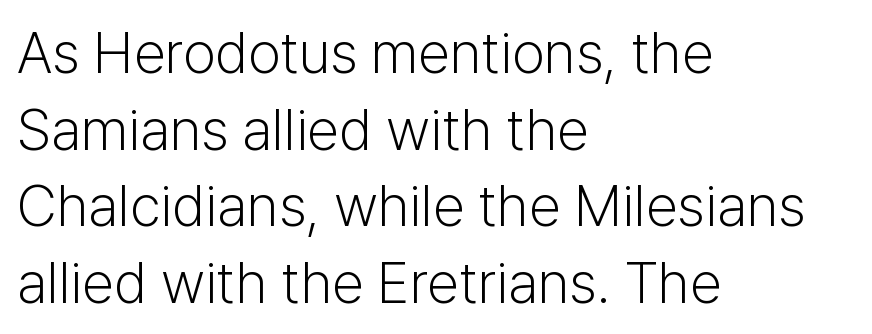
{"serif": "no", "italic": "no", "bold": "no", "weight": "light", "width": "normal", "stroke_contrast": "low", "x_height": "medium", "monospaced": "no", "underline": "no", "align": "left", "line_spacing": "normal", "line_spacing_ratio": 1.32, "letter_spacing": "normal", "letter_spacing_em": 0.0, "glyph_px": 58}
